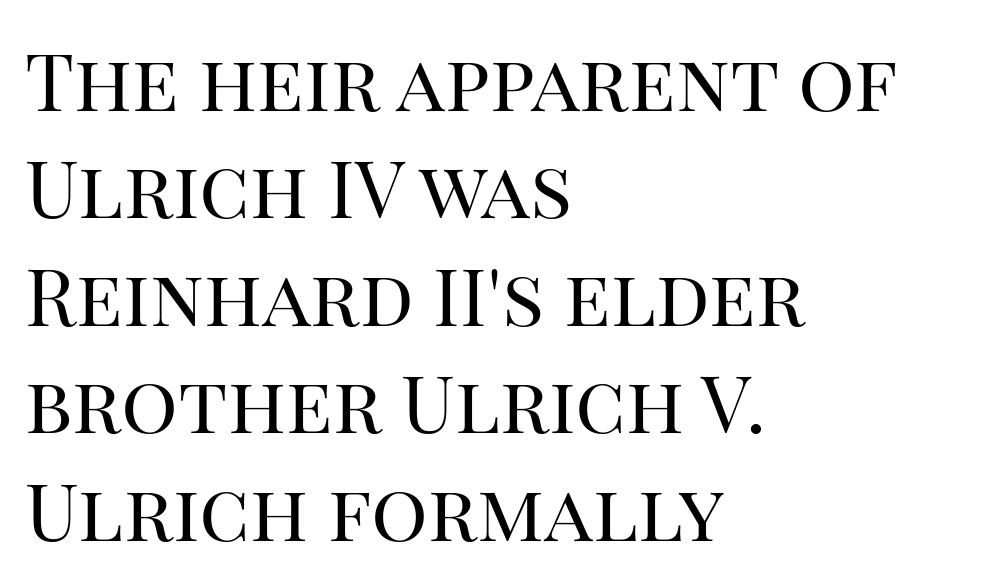
Looks like regular typesetting: each glyph gets only the width it needs. Stroke mass is kept to a normal reading level or below. Is this a sans? No — the strokes have serifs. Line beginnings align vertically; line endings do not. The glyphs are unaccompanied by any horizontal stroke below them.
